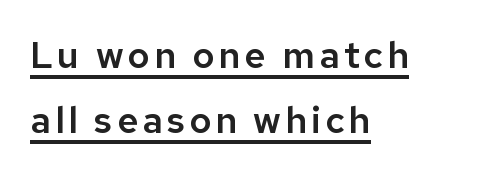
The image shows 37 px sans-serif type, upright; set left-aligned, line spacing 1.76x, underlined; low stroke contrast and a medium x-height.
